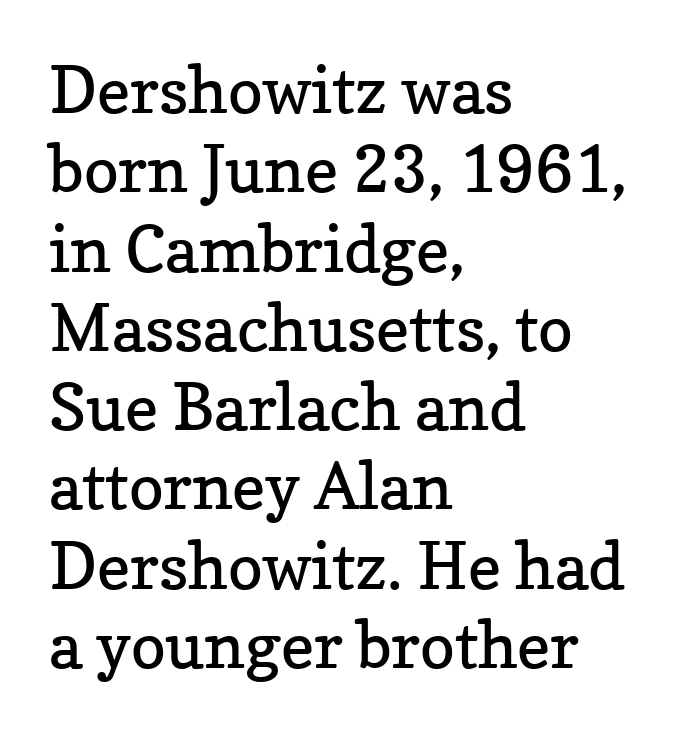
The image shows 65 px regular-weight serif type, upright; set left-aligned, line spacing 1.22x, normal letter spacing, not underlined; low stroke contrast and a medium x-height.
